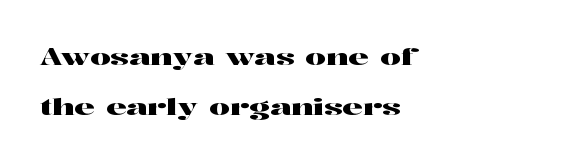
Only glyphs here, with clear space below each row. Line beginnings align vertically; line endings do not. Words appear dense and cohesive because spacing is normal. Does the lettering tilt? It doesn't — this is upright. Reading down the column, the eye jumps a long way to each next line.
